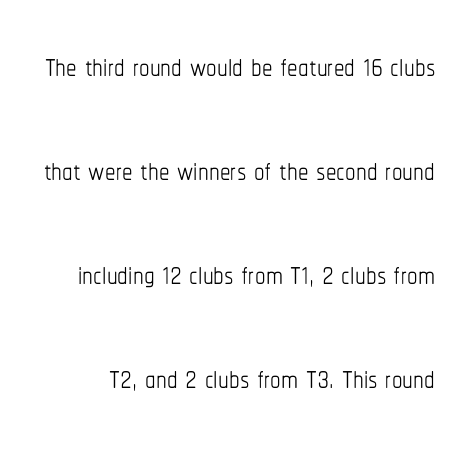
{"italic": "no", "bold": "no", "weight": "thin", "width": "condensed", "stroke_contrast": "low", "x_height": "medium", "monospaced": "no", "underline": "no", "line_spacing": "loose", "line_spacing_ratio": 2.48, "letter_spacing": "normal", "letter_spacing_em": 0.0, "glyph_px": 42}
